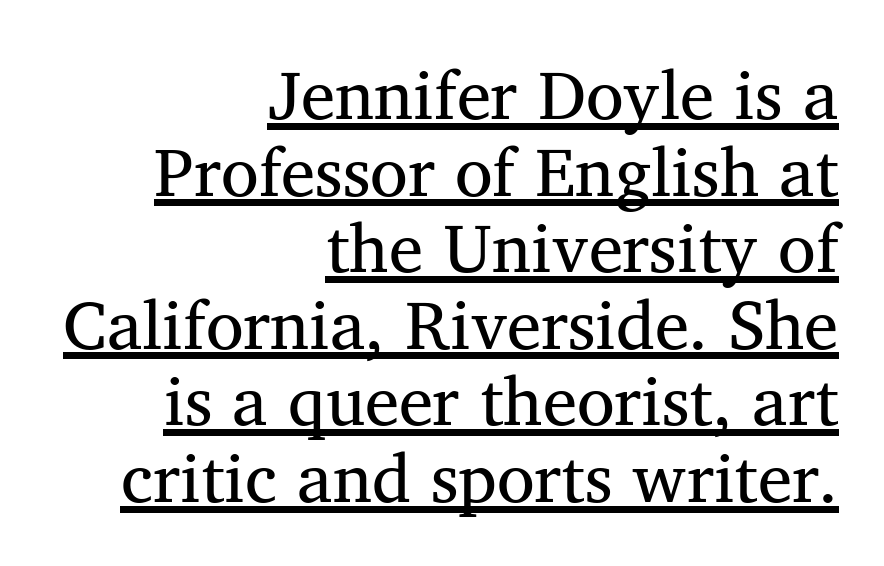
{"serif": "yes", "italic": "no", "bold": "no", "weight": "regular", "width": "normal", "stroke_contrast": "medium", "x_height": "medium", "monospaced": "no", "underline": "yes", "align": "right", "line_spacing": "tight", "line_spacing_ratio": 1.11, "letter_spacing": "normal", "letter_spacing_em": 0.0, "glyph_px": 69}
